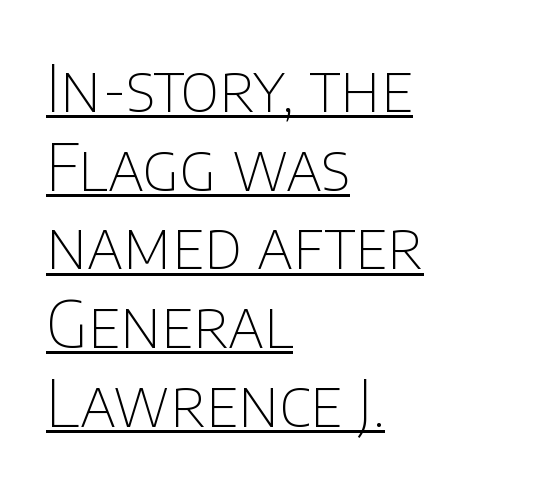
{"serif": "no", "italic": "no", "bold": "no", "weight": "thin", "width": "normal", "stroke_contrast": "low", "x_height": "large", "monospaced": "no", "underline": "yes", "align": "left", "line_spacing_ratio": 1.23, "letter_spacing": "normal", "letter_spacing_em": 0.0, "glyph_px": 64}
